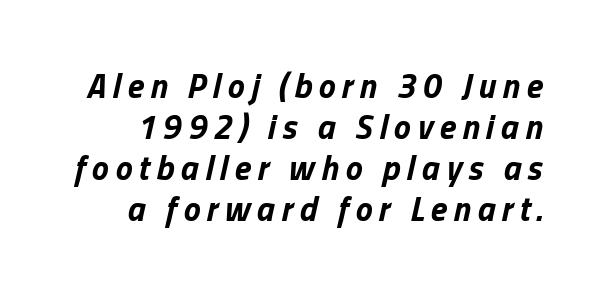
{"italic": "yes", "lean": "right", "slant_degrees": 13, "bold": "yes", "weight": "bold", "width": "normal", "stroke_contrast": "low", "x_height": "medium", "monospaced": "no", "underline": "no", "line_spacing_ratio": 1.21, "glyph_px": 34}
